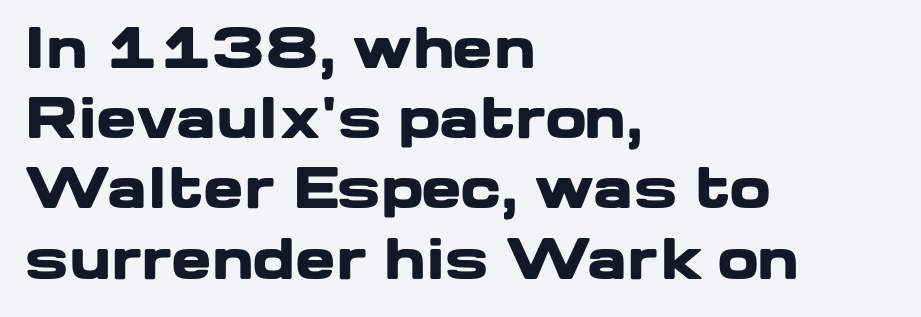
{"serif": "no", "italic": "no", "bold": "yes", "weight": "heavy", "width": "wide", "stroke_contrast": "low", "x_height": "medium", "monospaced": "no", "underline": "no", "align": "left", "line_spacing": "normal", "line_spacing_ratio": 1.3, "letter_spacing": "normal", "letter_spacing_em": 0.0, "glyph_px": 54}
